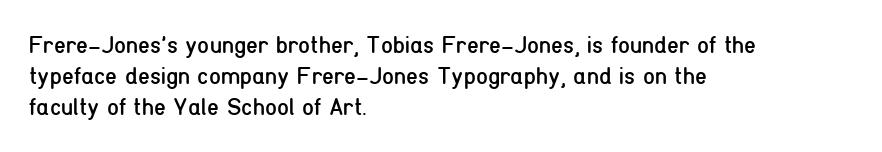
Q: Is the text bold? A: No.
Q: Is the text italic (slanted)? A: No, it is upright.
Q: Is the text underlined? A: No.
Q: How is the paragraph aligned? A: Left-aligned.
Q: Is the spacing between letters normal or unusually wide? A: Normal.
Q: Is the spacing between lines tight, normal or loose? A: Normal.
